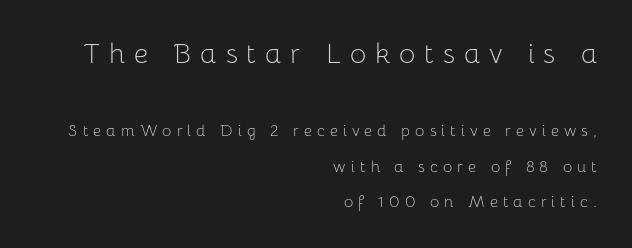
The image shows 28 px light sans-serif type, upright; set right-aligned, loose line spacing (2.23x), unusually wide letter spacing (+0.32 em), not underlined; the first (top) block is 1.75x larger; low stroke contrast and a medium x-height.
